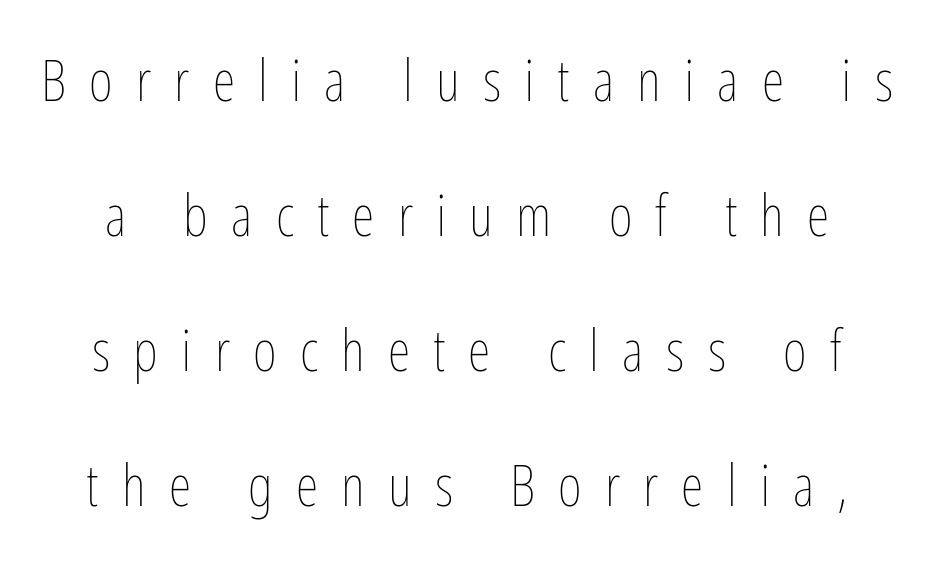
The image shows 58 px thin, condensed type, upright; set loose line spacing (2.33x), unusually wide letter spacing (+0.4 em), not underlined; low stroke contrast and a medium x-height.
